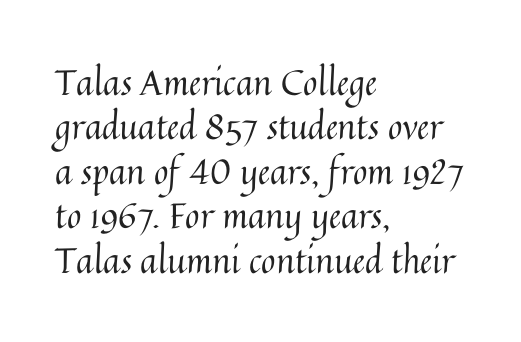
Q: Is the text bold? A: No.
Q: Is the text underlined? A: No.
Q: How is the paragraph aligned? A: Left-aligned.
Q: Is the spacing between letters normal or unusually wide? A: Normal.
Q: Is the spacing between lines tight, normal or loose? A: Normal.
Q: Width (condensed, normal, or wide)? A: Normal.
Q: Stroke contrast? A: Medium.
Q: x-height? A: Medium.
Q: Monospaced? A: No.
